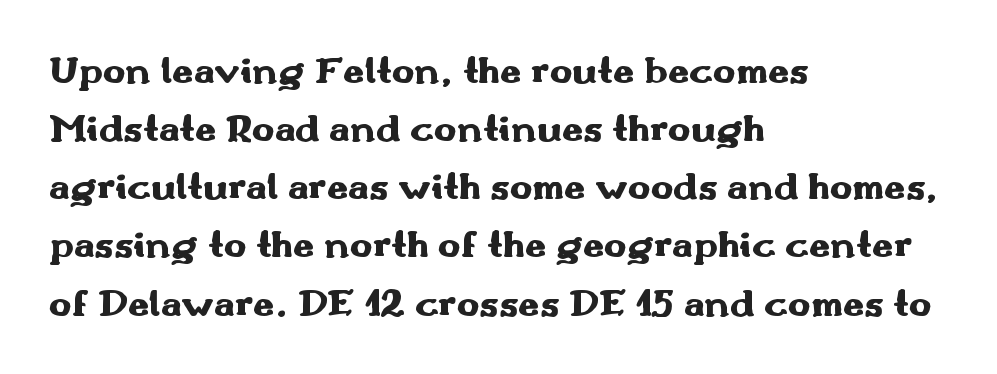
Q: Is the text bold? A: Yes.
Q: Is the text italic (slanted)? A: No, it is upright.
Q: Is the typeface a serif or a sans-serif typeface? A: Sans-serif.
Q: Is the text underlined? A: No.
Q: How is the paragraph aligned? A: Left-aligned.
Q: Is the spacing between letters normal or unusually wide? A: Normal.
Q: Is the spacing between lines tight, normal or loose? A: Normal.
Q: Width (condensed, normal, or wide)? A: Wide.
Q: Stroke contrast? A: Medium.
Q: x-height? A: Small.
Q: Monospaced? A: No.
